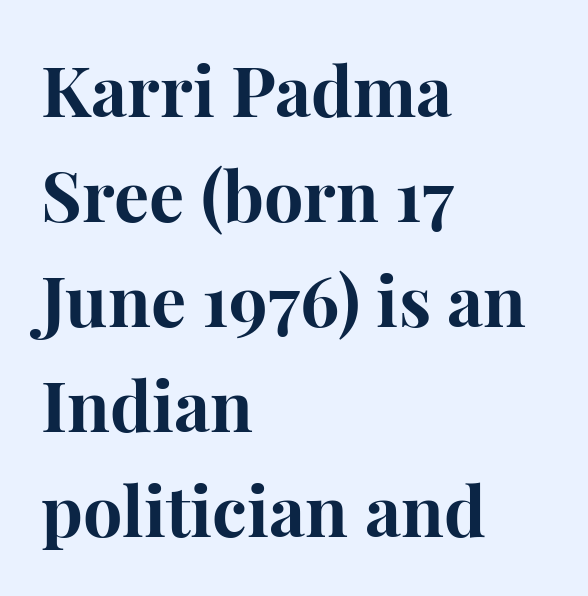
Q: Is the text bold? A: Yes.
Q: Is the text italic (slanted)? A: No, it is upright.
Q: Is the typeface a serif or a sans-serif typeface? A: Serif.
Q: Is the text underlined? A: No.
Q: How is the paragraph aligned? A: Left-aligned.
Q: Is the spacing between letters normal or unusually wide? A: Normal.
Q: Is the spacing between lines tight, normal or loose? A: Normal.
Q: Width (condensed, normal, or wide)? A: Normal.
Q: Stroke contrast? A: High.
Q: x-height? A: Medium.
Q: Monospaced? A: No.
